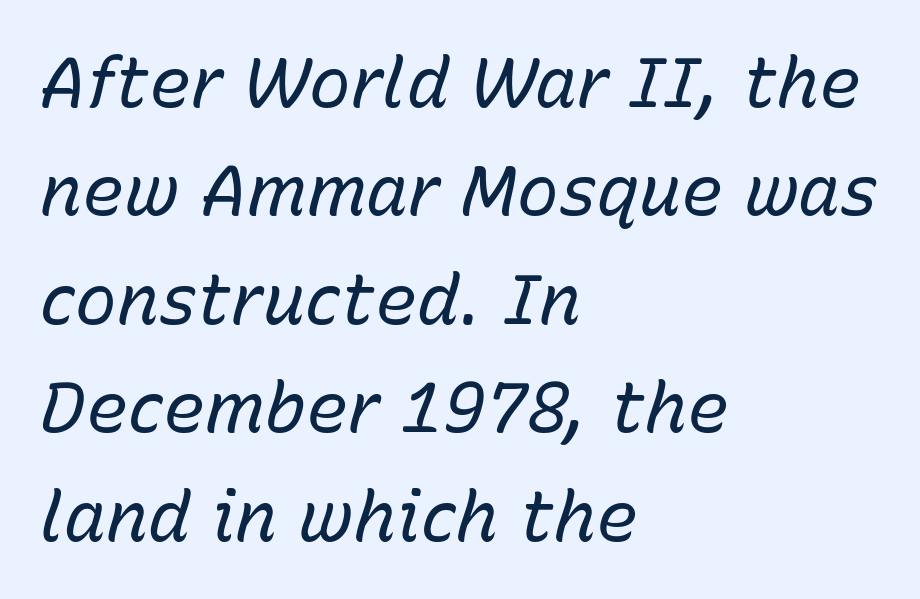
What stands out about the letter spacing? Nothing — it is the standard amount. How would I describe the line gaps? Plain and ordinary. The text block is weighted toward the left margin, trailing off unevenly rightward. The passage shown is not underscored anywhere. Character widths vary here, with narrow letters taking less room than wide ones. Does the lettering tilt? It does — this is italic.
